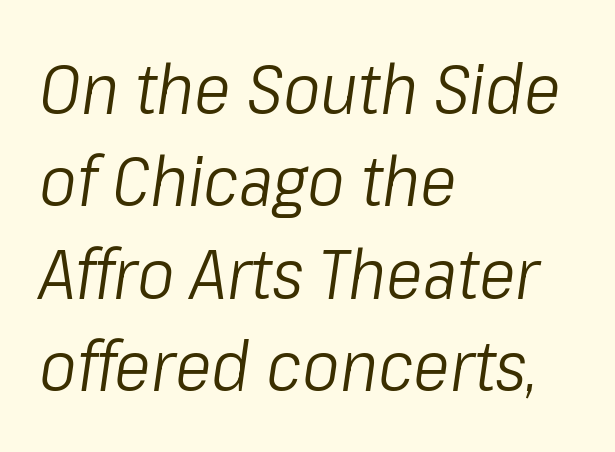
The image shows 70 px light, condensed type, italic (leaning right); set left-aligned, normal line spacing (1.32x), normal letter spacing, not underlined; low stroke contrast and a medium x-height.
